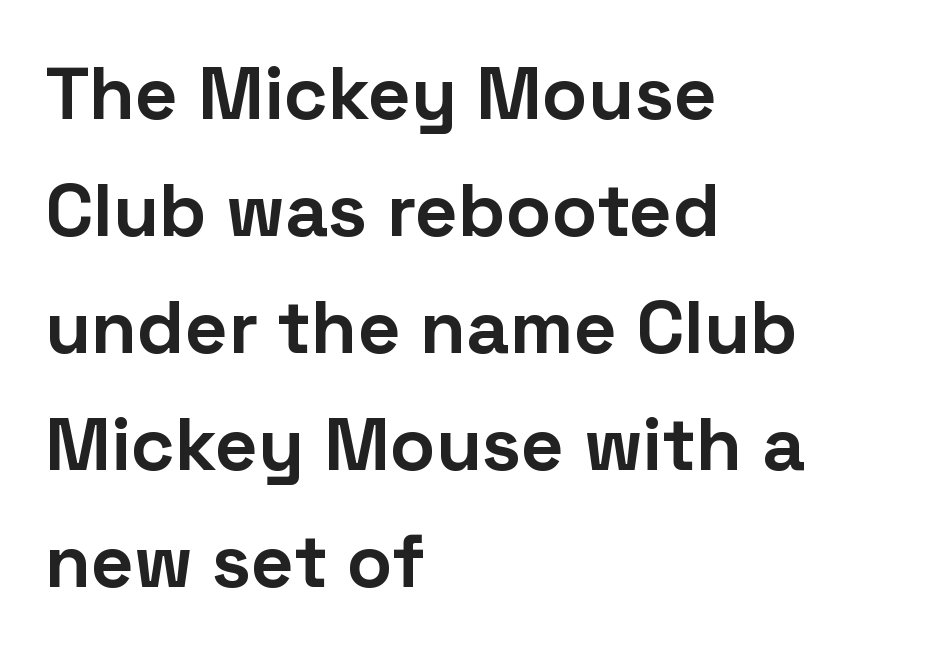
Typesetter's note: full bold, strokes at maximum text heaviness. The face used here is proportionally spaced, like ordinary book or web type. Reading down the block, your eye returns to a fixed left position each line. Honestly, the letter spacing is just normal — you wouldn't notice it.
